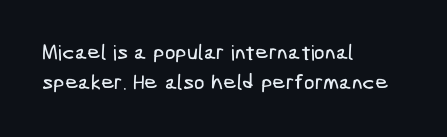
Q: Is the text underlined? A: No.
Q: How is the paragraph aligned? A: Left-aligned.
Q: Is the spacing between letters normal or unusually wide? A: Normal.
Q: Is the spacing between lines tight, normal or loose? A: Normal.
